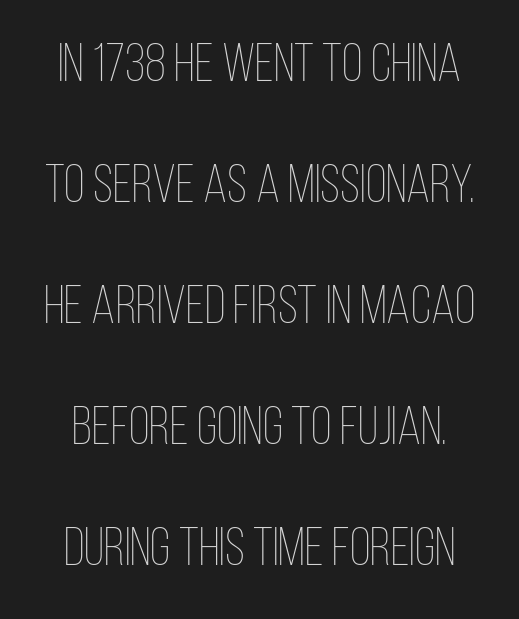
Notice how the stems are strictly vertical — no italics here. Think of a printed novel: that variable character pitch is what you see here. In terms of leading, this rendering errs on the spacious side. Bold? No — there's no thickening of the strokes. This rendering leaves character spacing at its baseline value. The strip under each line holds only bare page.
